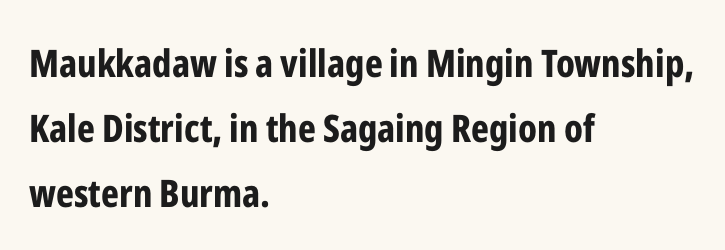
Q: Is the text bold? A: Yes.
Q: Is the text italic (slanted)? A: No, it is upright.
Q: Is the typeface a serif or a sans-serif typeface? A: Sans-serif.
Q: Is the text underlined? A: No.
Q: How is the paragraph aligned? A: Left-aligned.
Q: Is the spacing between letters normal or unusually wide? A: Normal.
Q: Width (condensed, normal, or wide)? A: Condensed.
Q: Stroke contrast? A: Low.
Q: x-height? A: Medium.
Q: Monospaced? A: No.
